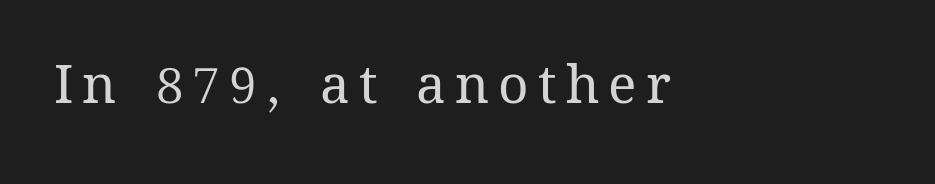
Style check: upright. Line beginnings align vertically; line endings do not. Think standard paragraph weight, or any step lighter than that. The glyphs are unaccompanied by any horizontal stroke below them.
